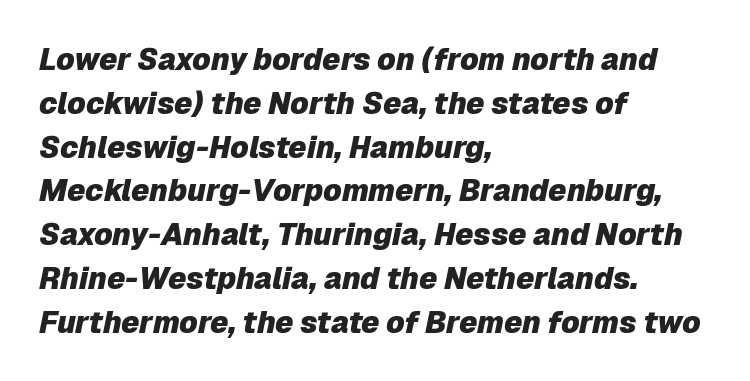
Q: Is the text bold? A: Yes.
Q: Is the text italic (slanted)? A: Yes, it leans right by about 12 degrees.
Q: Is the text underlined? A: No.
Q: How is the paragraph aligned? A: Left-aligned.
Q: Is the spacing between letters normal or unusually wide? A: Normal.
Q: Is the spacing between lines tight, normal or loose? A: Normal.
Q: Width (condensed, normal, or wide)? A: Normal.
Q: Stroke contrast? A: Low.
Q: x-height? A: Medium.
Q: Monospaced? A: No.
